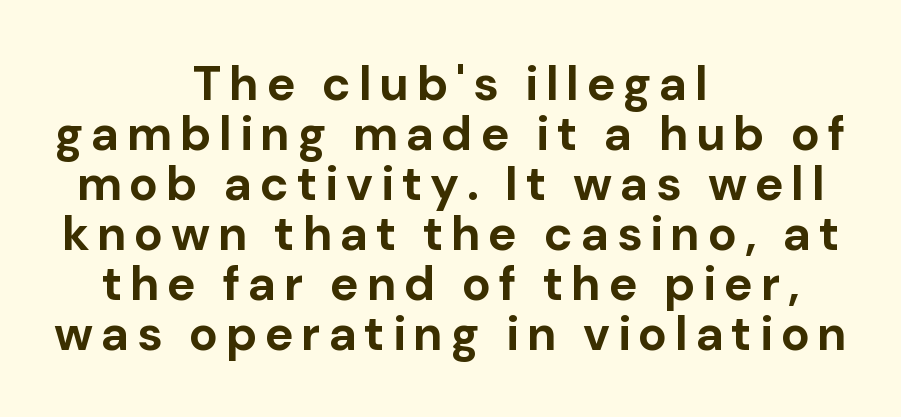
Here the designer chose a conventional face with non-uniform glyph widths. Casual observation: everything's sitting right in the middle. Emphasis by weight is at full strength: bold. The zone under the glyphs is completely vacant. Each letter's strokes conclude bluntly, with no projecting serifs. The vertical gap from one line to the next is small.
